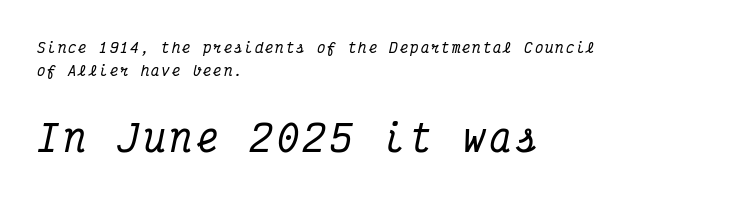
Here the designer chose a console-style face with uniform glyph widths. Horizontally, the lines are justified to the leading edge only. The font's italic variant was chosen for this text. Bare-footed words on every line.
